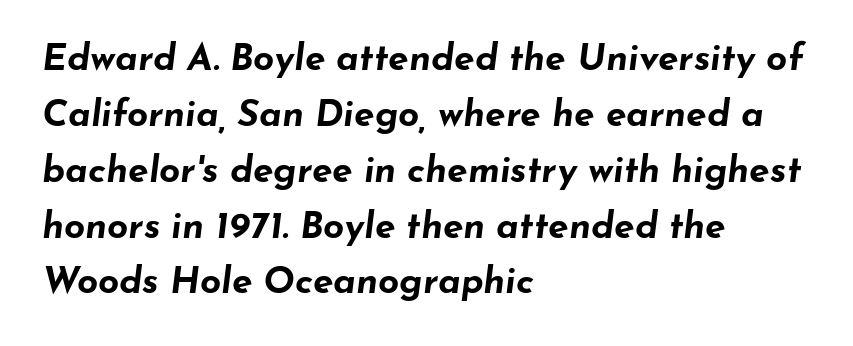
The image shows 37 px bold, wide type, italic (leaning right); set left-aligned, normal line spacing (1.51x), normal letter spacing, not underlined; low stroke contrast and a small x-height.
